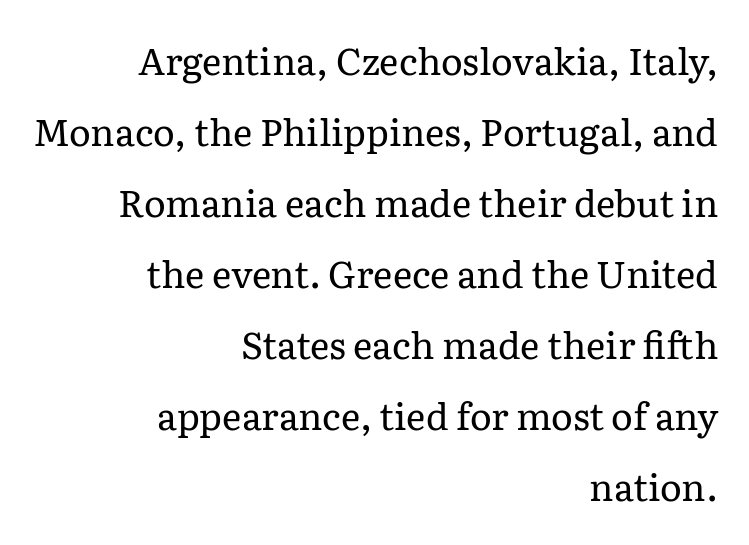
The lines are spread far apart with generous leading. The letters stand upright; this is a roman face. The font sits on the lighter half of the weight spectrum, regular included. The string is rendered with underlining switched off. This rendering uses right alignment, leaving the left contour irregular.
